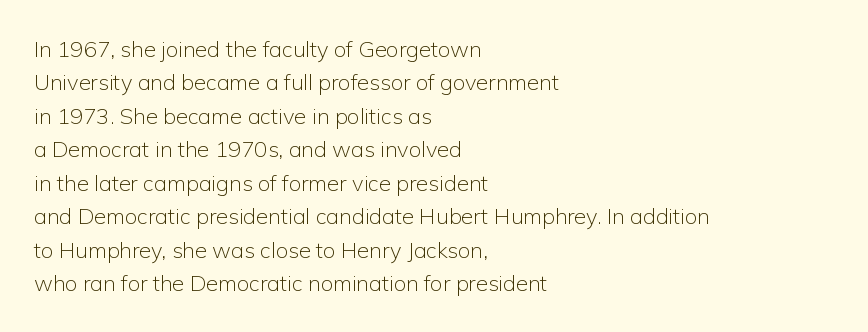
Summary of vertical rhythm: regular, with standard interline spacing. No extra ink here — the face is not bold. Quick note: not italic, upright. Horizontal alignment here is leftward, the default for most running prose.
